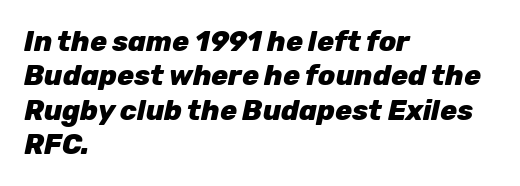
Note the varied advance widths — an 'i' is clearly narrower than an 'm'. A bare baseline throughout the passage. Alignment: flush left. The face used here has the dense, thick strokes of a bold. This sample uses plain, unmodified letter spacing.
